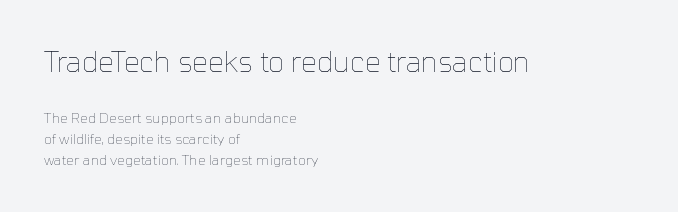
{"italic": "no", "bold": "no", "weight": "thin", "width": "normal", "stroke_contrast": "low", "x_height": "medium", "monospaced": "no", "underline": "no", "align": "left", "line_spacing": "normal", "line_spacing_ratio": 1.51, "letter_spacing": "normal", "letter_spacing_em": 0.0, "larger_block": "first", "size_ratio": 2.0, "glyph_px": 28}
